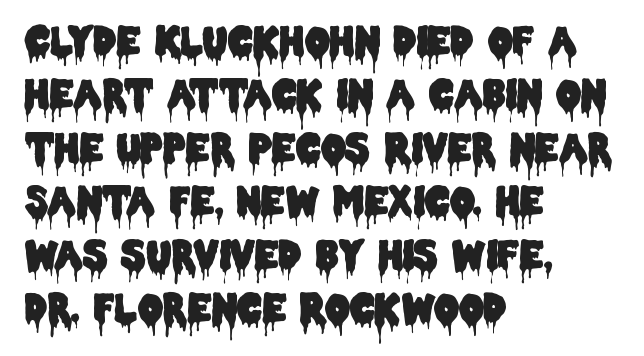
{"serif": "no", "italic": "no", "width": "condensed", "stroke_contrast": "low", "x_height": "large", "monospaced": "no", "underline": "no", "align": "left", "line_spacing": "normal", "line_spacing_ratio": 1.37, "letter_spacing": "normal", "letter_spacing_em": 0.0, "glyph_px": 39}
